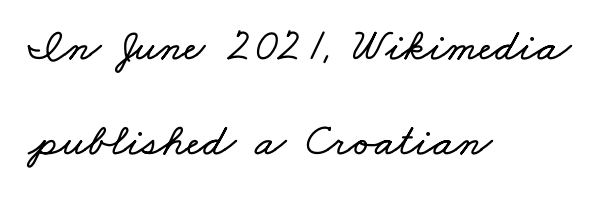
{"width": "wide", "stroke_contrast": "low", "x_height": "small", "monospaced": "no", "underline": "no", "align": "left", "line_spacing": "loose", "line_spacing_ratio": 2.06, "letter_spacing": "normal", "letter_spacing_em": 0.0, "glyph_px": 46}
